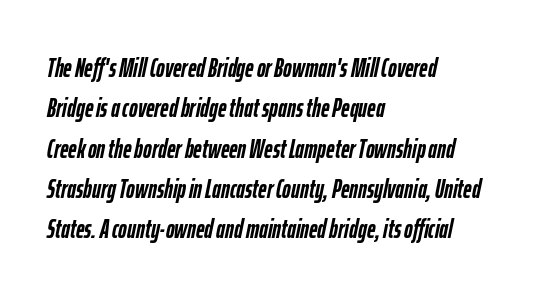
{"italic": "yes", "lean": "right", "slant_degrees": 12, "bold": "yes", "underline": "no", "align": "left", "line_spacing": "normal", "line_spacing_ratio": 1.55, "letter_spacing": "normal", "letter_spacing_em": 0.0, "glyph_px": 26}
